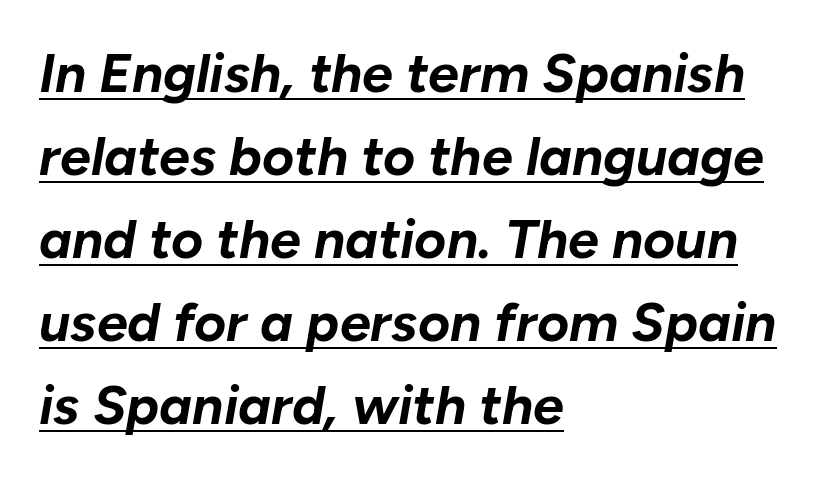
One-word summary of the alignment: left. Nothing unusual about the tracking: characters are spaced as the font intends. Is this a fixed-width face? No — the glyphs have proportional, varying widths. Rows of type keep a routine distance in the vertical direction.
